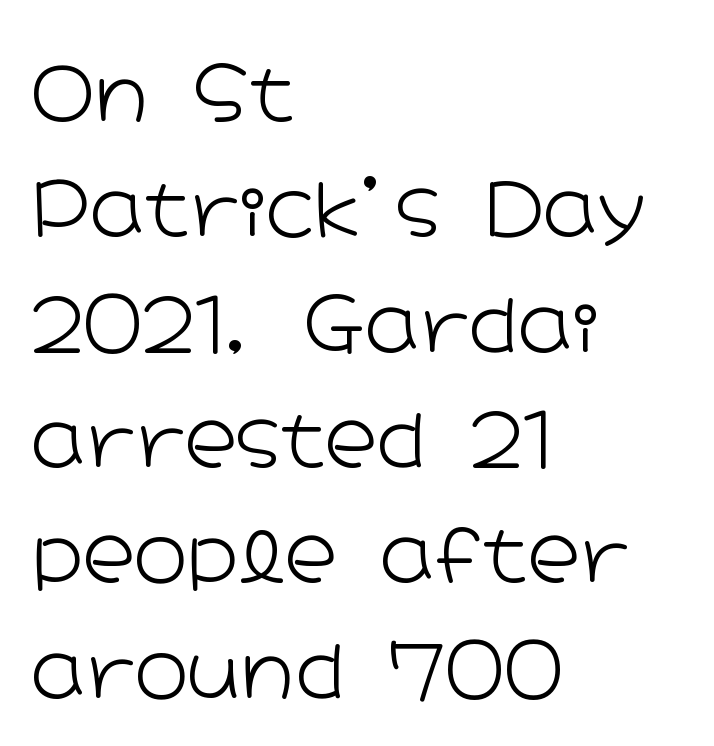
{"serif": "no", "italic": "no", "bold": "no", "weight": "light", "width": "wide", "stroke_contrast": "low", "x_height": "medium", "monospaced": "no", "underline": "no", "align": "left", "line_spacing": "normal", "line_spacing_ratio": 1.58, "letter_spacing": "normal", "letter_spacing_em": 0.0, "glyph_px": 73}
